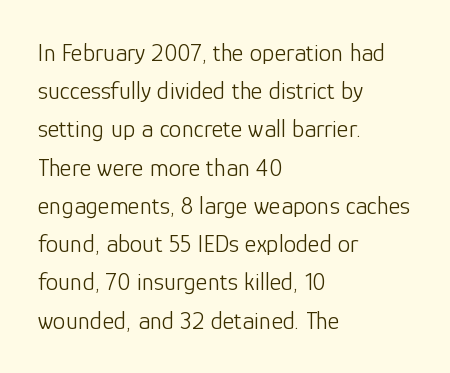
Q: Is the text bold? A: No.
Q: Is the text italic (slanted)? A: No, it is upright.
Q: Is the text underlined? A: No.
Q: How is the paragraph aligned? A: Left-aligned.
Q: Is the spacing between letters normal or unusually wide? A: Normal.
Q: Is the spacing between lines tight, normal or loose? A: Normal.
